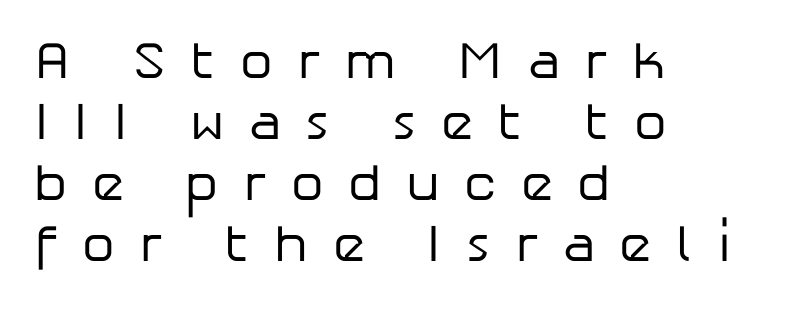
The image shows 52 px regular-weight sans-serif type, upright; set left-aligned, line spacing 1.17x, unusually wide letter spacing (+0.47 em), not underlined; low stroke contrast and a medium x-height.
